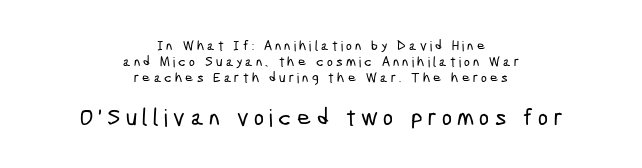
The image shows 24 px text type; set centered, tight line spacing (1.13x), unusually wide letter spacing (+0.22 em), not underlined; the second (bottom) block is 1.71x larger.
